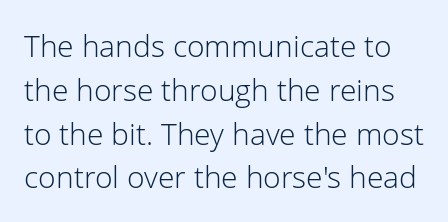
Q: Is the text bold? A: No.
Q: Is the text italic (slanted)? A: No, it is upright.
Q: Is the typeface a serif or a sans-serif typeface? A: Sans-serif.
Q: Is the text underlined? A: No.
Q: Is the spacing between letters normal or unusually wide? A: Normal.
Q: Is the spacing between lines tight, normal or loose? A: Normal.
Q: Width (condensed, normal, or wide)? A: Normal.
Q: Stroke contrast? A: Low.
Q: x-height? A: Medium.
Q: Monospaced? A: No.
